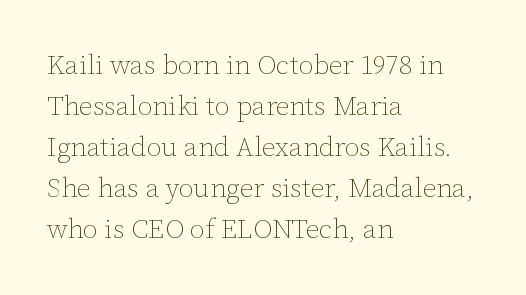
{"italic": "no", "bold": "no", "underline": "no", "align": "left", "line_spacing": "normal", "line_spacing_ratio": 1.52, "letter_spacing": "normal", "letter_spacing_em": 0.0, "glyph_px": 27}
